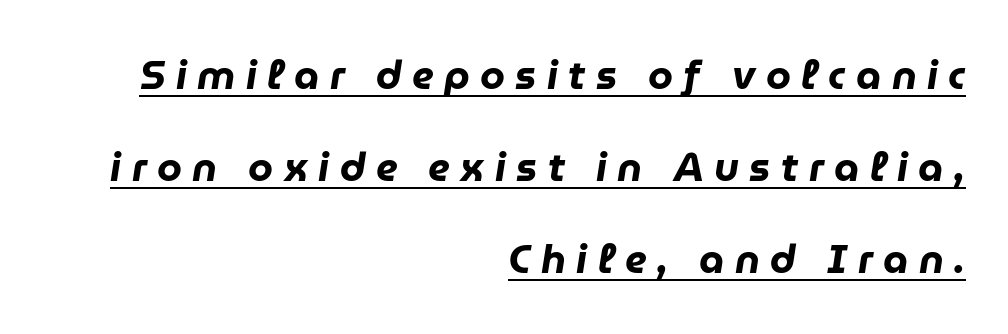
{"italic": "yes", "lean": "right", "slant_degrees": 9, "bold": "yes", "weight": "heavy", "width": "normal", "stroke_contrast": "low", "x_height": "medium", "monospaced": "no", "underline": "yes", "align": "right", "line_spacing": "loose", "line_spacing_ratio": 2.3, "letter_spacing": "wide", "letter_spacing_em": 0.26, "glyph_px": 40}
